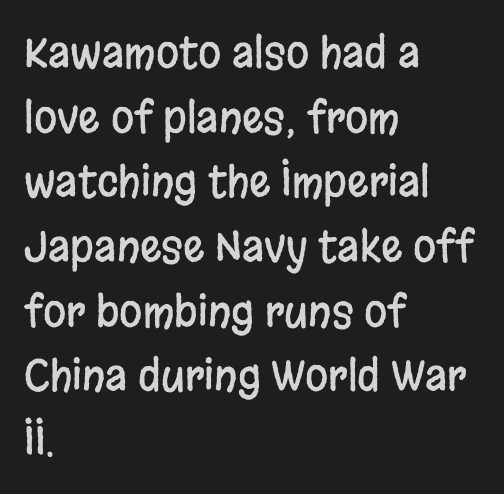
The rendering keeps characters at their native spacing. Do the characters align in a grid? No, the font is proportional. A student would call this left alignment; a typographer would say flush left, rag right. Classification — sans serif. The words here are not underlined.
